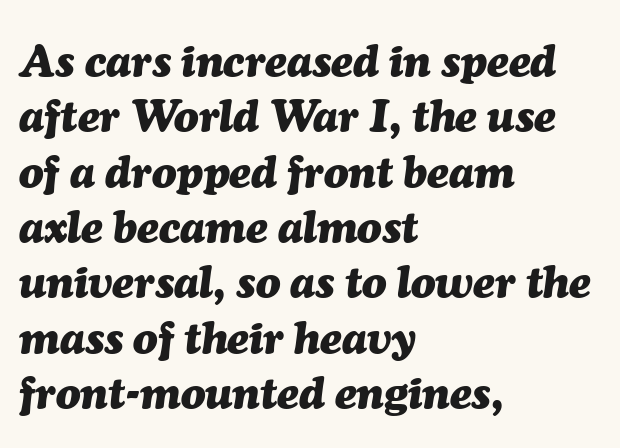
The image shows 45 px heavy type, italic (leaning right); set left-aligned, line spacing 1.23x, normal letter spacing, not underlined; medium stroke contrast and a medium x-height.
